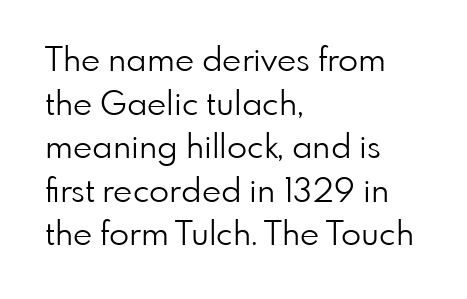
The letters sit at their default tracking, neither squeezed nor spread. The typography opts for an upright posture over an oblique one. Reading down the block, your eye returns to a fixed left position each line. The passage shown stacks its lines at a standard gap. Nope, no serifs anywhere on these letters. Weight class: somewhere from thin through regular.
